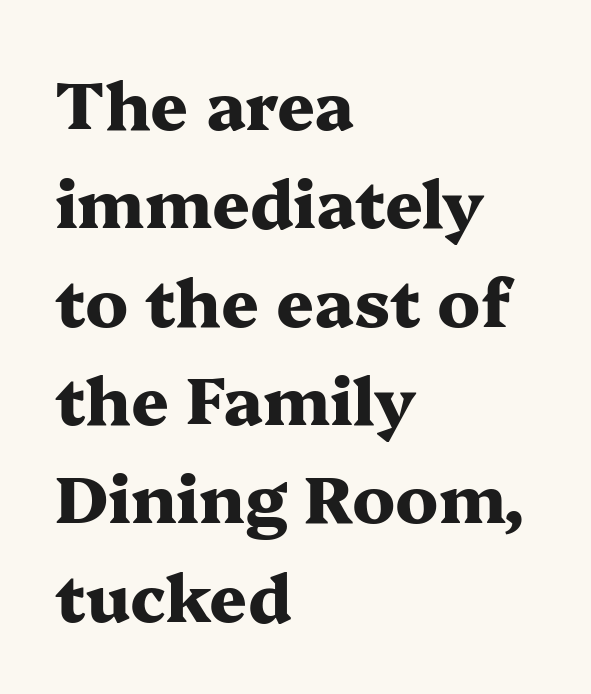
Q: Is the text bold? A: Yes.
Q: Is the text italic (slanted)? A: No, it is upright.
Q: Is the typeface a serif or a sans-serif typeface? A: Serif.
Q: Is the text underlined? A: No.
Q: How is the paragraph aligned? A: Left-aligned.
Q: Is the spacing between letters normal or unusually wide? A: Normal.
Q: Is the spacing between lines tight, normal or loose? A: Normal.
Q: Width (condensed, normal, or wide)? A: Wide.
Q: Stroke contrast? A: Medium.
Q: x-height? A: Medium.
Q: Monospaced? A: No.
